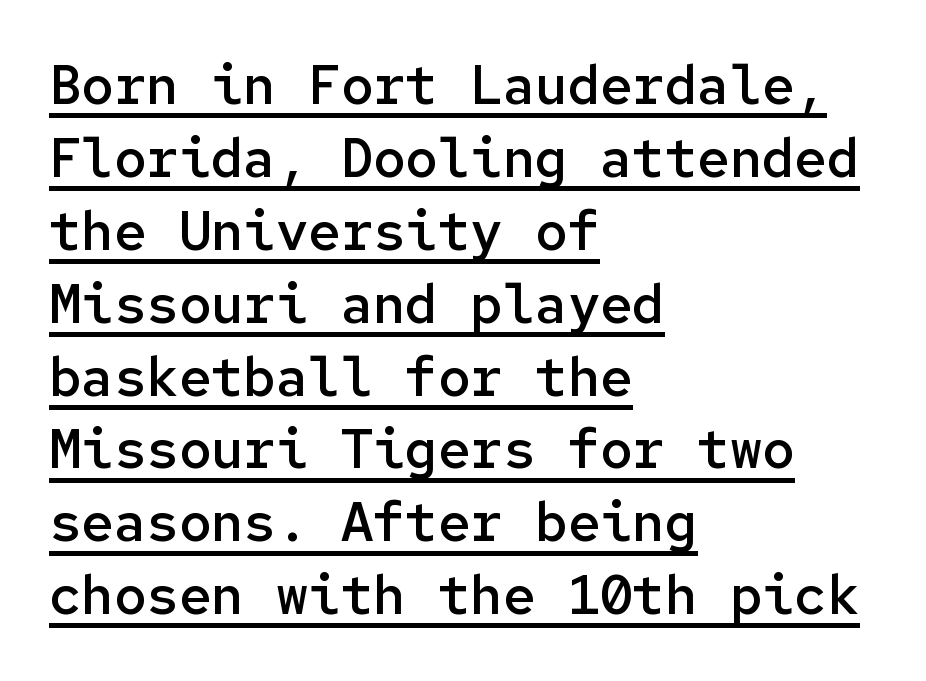
{"serif": "no", "italic": "no", "bold": "semi", "weight": "semibold", "width": "normal", "stroke_contrast": "low", "x_height": "medium", "monospaced": "yes", "underline": "yes", "align": "left", "line_spacing": "normal", "line_spacing_ratio": 1.35, "letter_spacing": "normal", "letter_spacing_em": 0.0, "glyph_px": 54}
